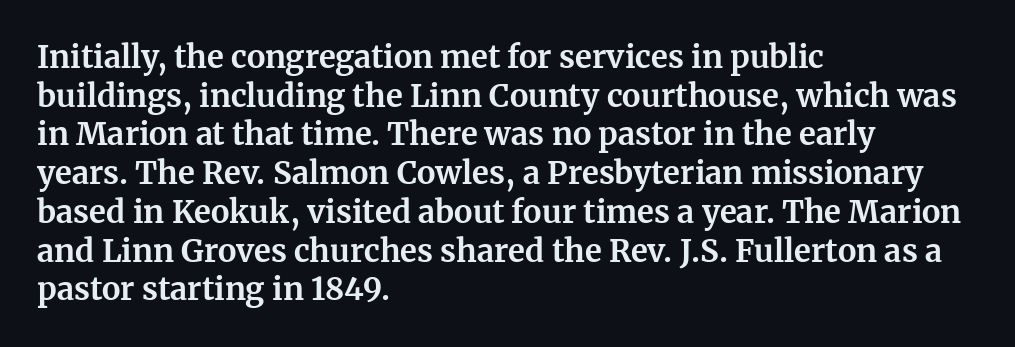
The image shows 31 px bold serif type, upright; set left-aligned, normal line spacing (1.25x), normal letter spacing, not underlined; medium stroke contrast and a medium x-height.
